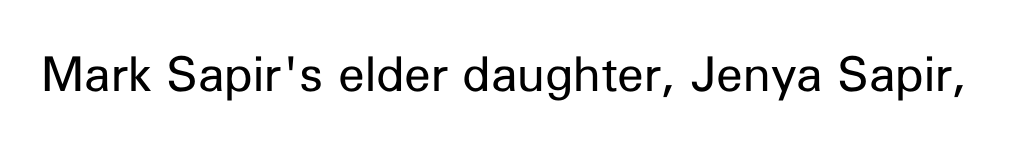
The image shows 48 px regular-weight sans-serif type, upright; set normal letter spacing, not underlined; low stroke contrast and a medium x-height.
